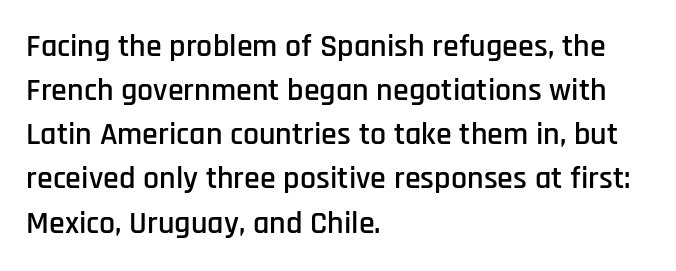
The image shows 32 px condensed sans-serif type, upright; set left-aligned, normal line spacing (1.38x), normal letter spacing, not underlined; low stroke contrast and a large x-height.
